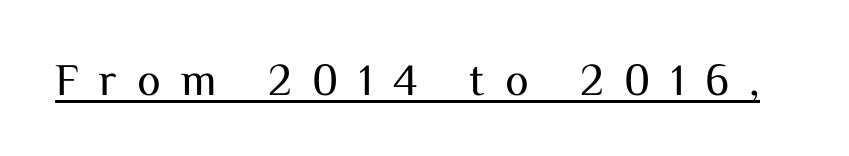
{"serif": "no", "italic": "no", "bold": "no", "weight": "regular", "width": "normal", "stroke_contrast": "medium", "x_height": "medium", "monospaced": "no", "underline": "yes", "letter_spacing": "wide", "letter_spacing_em": 0.45, "glyph_px": 45}
